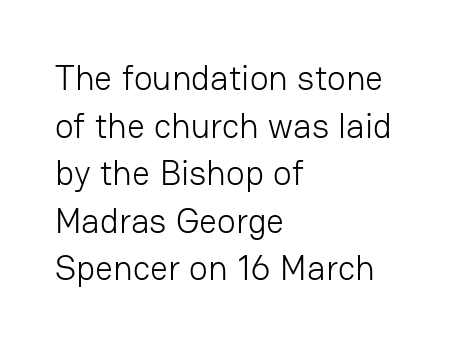
The lines in this sample share a left origin and differ only in where they stop. The area under the type is left untouched. Nope, not italic — everything's standing straight. The cut favours lightness, reaching ordinary text weight at its darkest.
